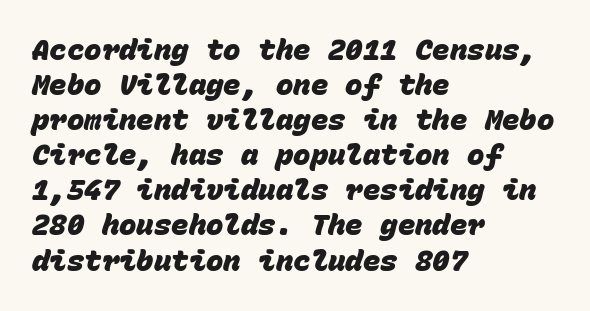
The glyphs are unaccompanied by any horizontal stroke below them. Font category for this specimen: sans-serif. Compared with an ordinary text face, these strokes are far heavier — a full bold. Is this a fixed-width face? Yes — each glyph sits in an identical cell.
